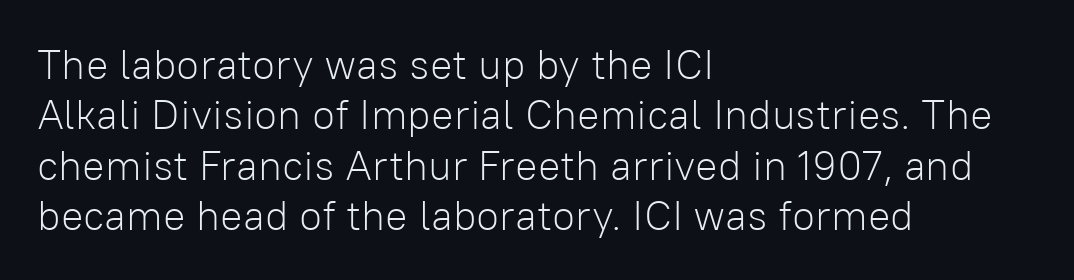
The image shows 42 px light sans-serif type, upright; set left-aligned, line spacing 1.2x, normal letter spacing, not underlined; low stroke contrast and a medium x-height.
